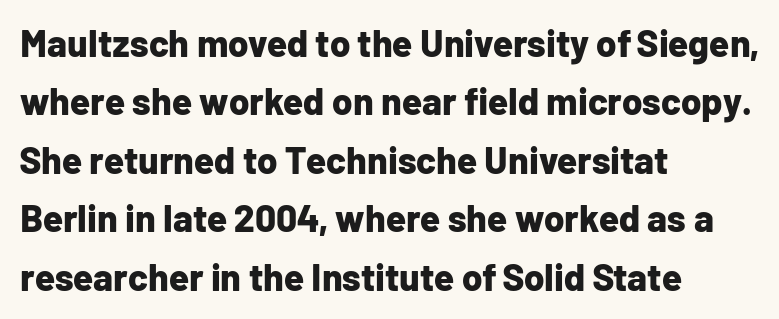
Q: Is the text bold? A: Yes.
Q: Is the text italic (slanted)? A: No, it is upright.
Q: Is the typeface a serif or a sans-serif typeface? A: Sans-serif.
Q: Is the text underlined? A: No.
Q: How is the paragraph aligned? A: Left-aligned.
Q: Is the spacing between letters normal or unusually wide? A: Normal.
Q: Is the spacing between lines tight, normal or loose? A: Normal.
Q: Width (condensed, normal, or wide)? A: Normal.
Q: Stroke contrast? A: Low.
Q: x-height? A: Medium.
Q: Monospaced? A: No.
